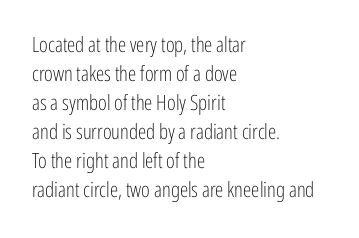
Q: Is the text bold? A: No.
Q: Is the text italic (slanted)? A: No, it is upright.
Q: Is the text underlined? A: No.
Q: How is the paragraph aligned? A: Left-aligned.
Q: Is the spacing between letters normal or unusually wide? A: Normal.
Q: Is the spacing between lines tight, normal or loose? A: Normal.
